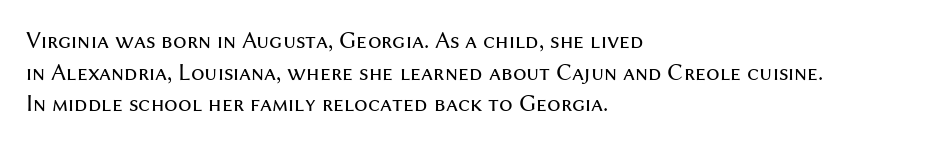
The image shows 24 px text type, upright; set left-aligned, normal line spacing (1.32x), normal letter spacing, not underlined.
